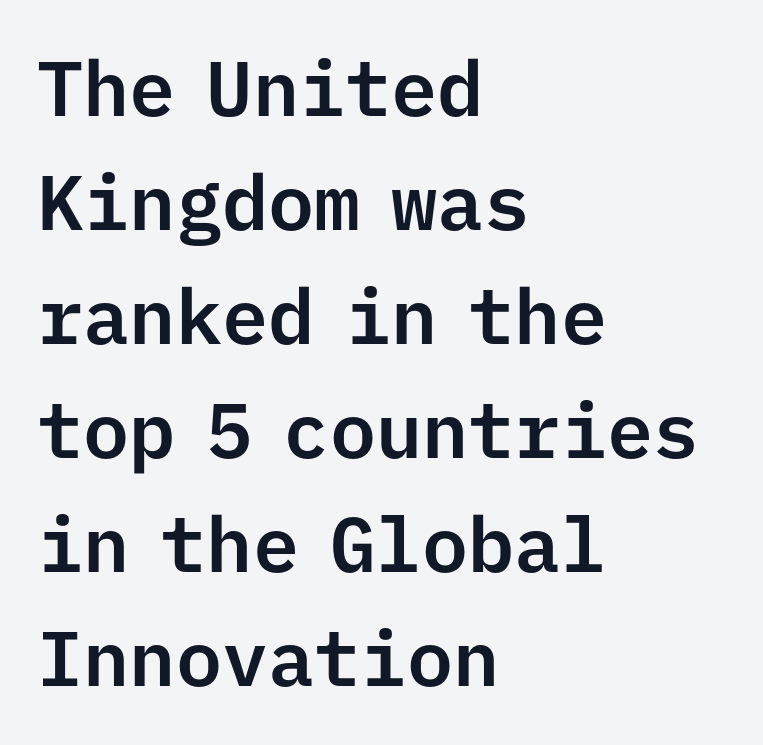
The axis of the letterforms is exactly vertical. Letterform terminals end flat and unadorned throughout the passage. The passage shown has conventional tracking throughout. Whoever set this chose a conventional vertical rhythm. A student would call this left alignment; a typographer would say flush left, rag right.
